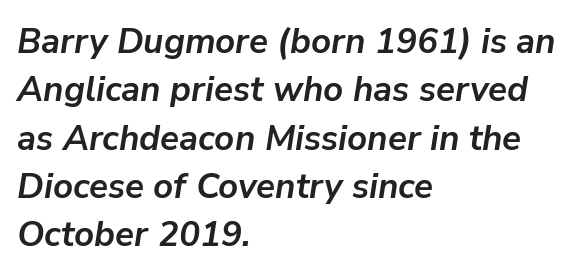
The image shows 35 px semibold type, italic (leaning right); set left-aligned, normal line spacing (1.38x), normal letter spacing, not underlined; low stroke contrast and a medium x-height.
